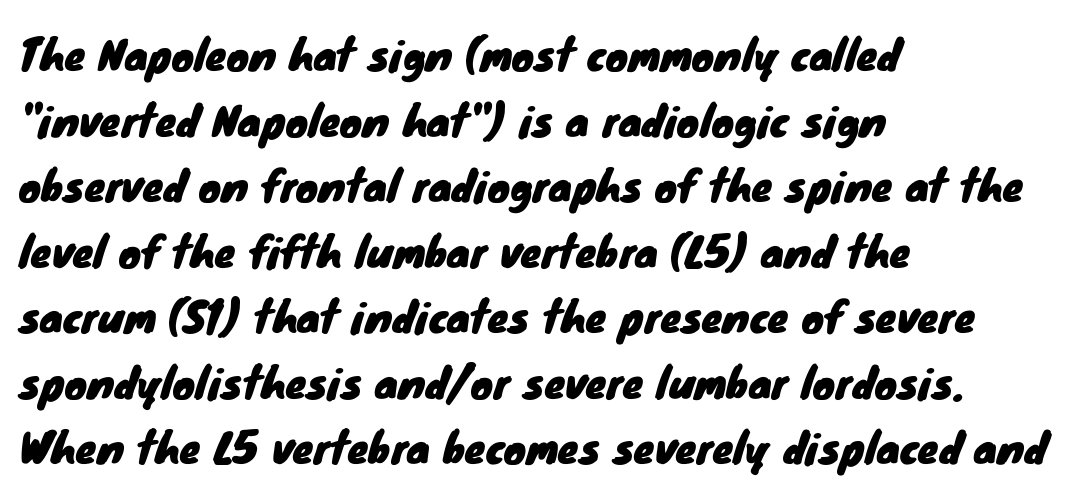
The image shows 42 px sans-serif type; set left-aligned, normal line spacing (1.56x), normal letter spacing, not underlined; low stroke contrast and a small x-height.
